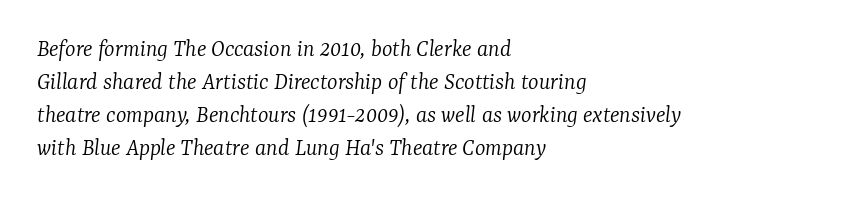
Students, observe: this is what conventionally led text looks like. These lines keep a tight, regular rhythm from letter to letter. Words float on clear page, feet unadorned. Stem width sits at or under what a default text font uses. There's an unmistakable incline to the writing here.
